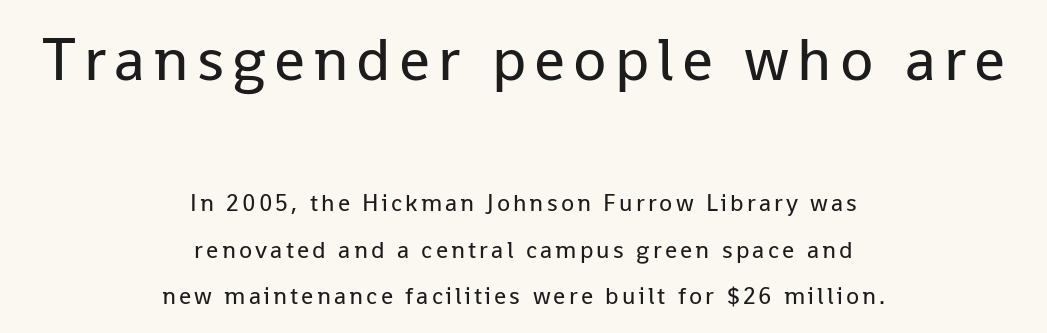
{"serif": "no", "italic": "no", "bold": "no", "weight": "regular", "width": "normal", "stroke_contrast": "low", "x_height": "medium", "monospaced": "no", "underline": "no", "align": "center", "line_spacing": "loose", "line_spacing_ratio": 1.94, "larger_block": "first", "size_ratio": 2.54, "glyph_px": 61}
